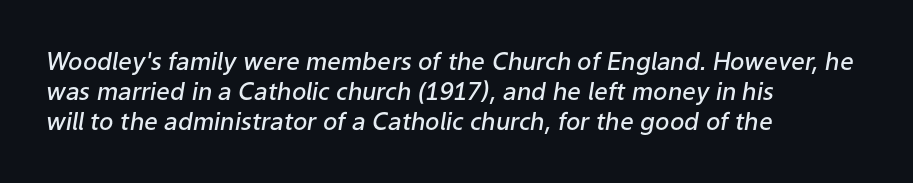
The image shows 24 px text type, italic (leaning right); set left-aligned, normal line spacing (1.26x), normal letter spacing, not underlined.
